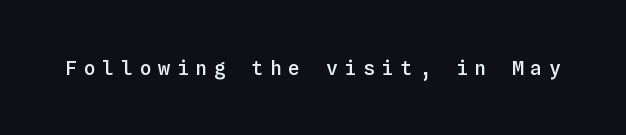
Q: Is the text bold? A: Semi-bold.
Q: Is the text italic (slanted)? A: No, it is upright.
Q: Is the text underlined? A: No.
Q: Is the spacing between letters normal or unusually wide? A: Unusually wide.
